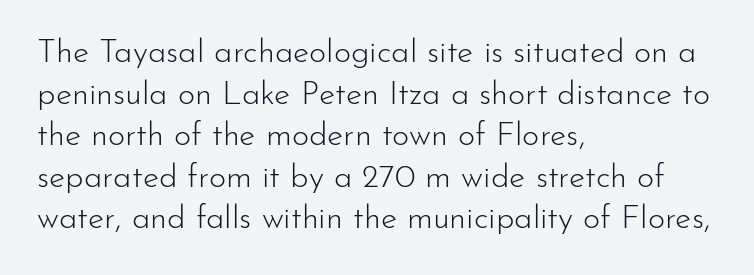
Descender tails drop into unmarked territory. Classification — sans serif. Layout note: lines flush left. Every stem runs plumb, perpendicular to the baseline. The font sits on the lighter half of the weight spectrum, regular included.
